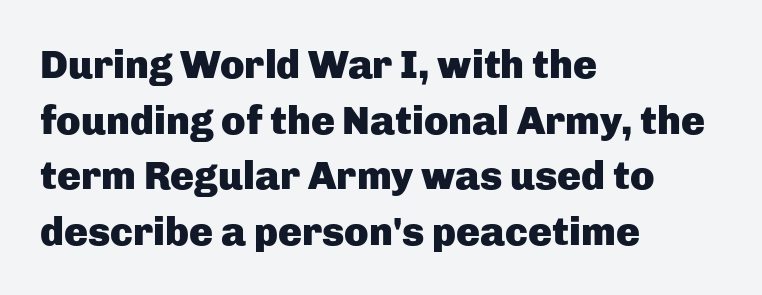
Q: Is the text bold? A: Yes.
Q: Is the text italic (slanted)? A: No, it is upright.
Q: Is the typeface a serif or a sans-serif typeface? A: Sans-serif.
Q: Is the text underlined? A: No.
Q: How is the paragraph aligned? A: Left-aligned.
Q: Is the spacing between letters normal or unusually wide? A: Normal.
Q: Is the spacing between lines tight, normal or loose? A: Normal.
Q: Width (condensed, normal, or wide)? A: Normal.
Q: Stroke contrast? A: Low.
Q: x-height? A: Medium.
Q: Monospaced? A: No.
